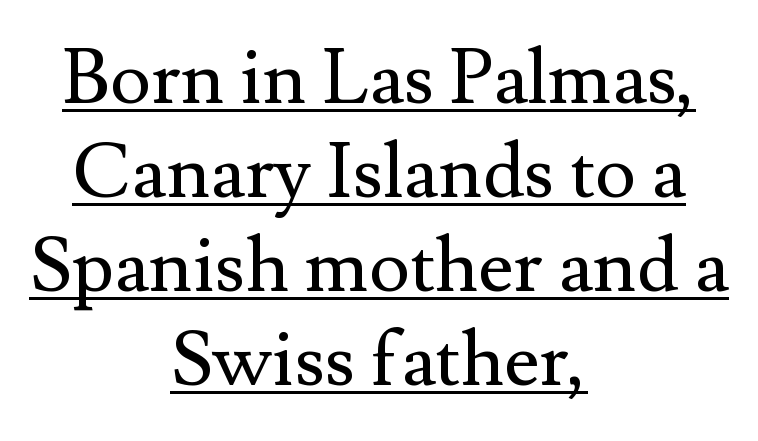
{"serif": "yes", "italic": "no", "bold": "no", "weight": "regular", "width": "normal", "stroke_contrast": "medium", "x_height": "small", "monospaced": "no", "underline": "yes", "align": "center", "line_spacing_ratio": 1.22, "letter_spacing": "normal", "letter_spacing_em": 0.0, "glyph_px": 77}
